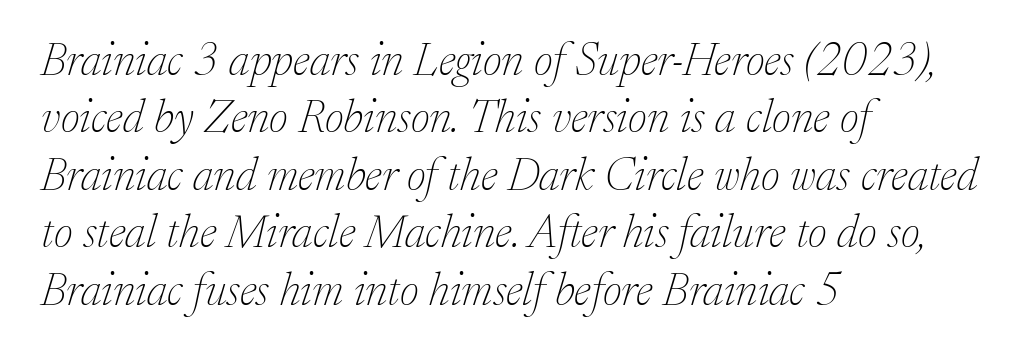
The rendering applies a slant to the glyphs. Weight class: somewhere from thin through regular. Successive baselines arrive at the customary interval. This sample has the flowing, uneven cadence of proportional lettering. Serifs: yes, visible at the terminals of the letterforms. Tracking here is standard; glyphs follow each other at the usual distance.
